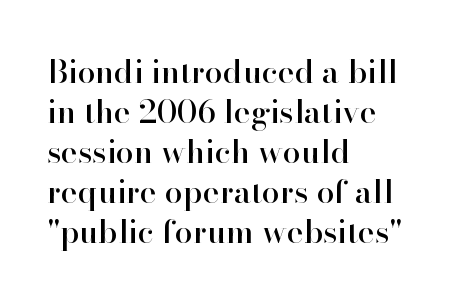
The image shows 32 px serif type, upright; set left-aligned, normal line spacing (1.25x), normal letter spacing, not underlined; high stroke contrast and a small x-height.
